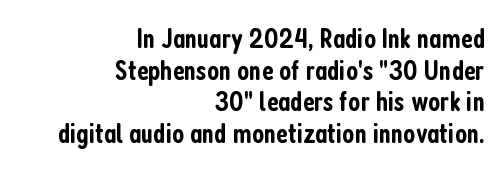
The image shows 29 px semibold, condensed sans-serif type, upright; set right-aligned, tight line spacing (1.09x), normal letter spacing, not underlined; low stroke contrast and a medium x-height.
